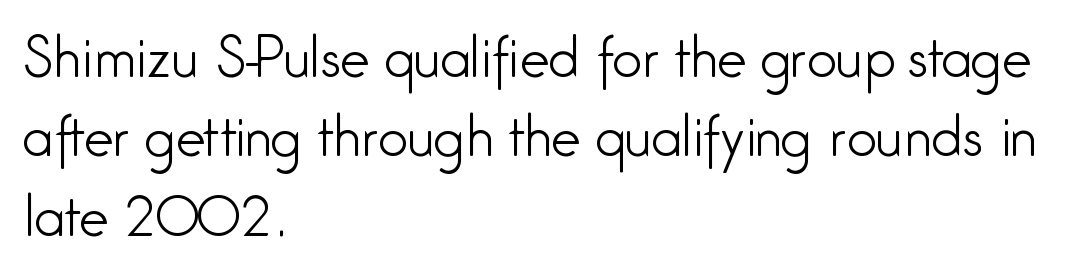
Q: Is the text bold? A: No.
Q: Is the text italic (slanted)? A: No, it is upright.
Q: Is the typeface a serif or a sans-serif typeface? A: Sans-serif.
Q: Is the text underlined? A: No.
Q: How is the paragraph aligned? A: Left-aligned.
Q: Is the spacing between letters normal or unusually wide? A: Normal.
Q: Is the spacing between lines tight, normal or loose? A: Normal.
Q: Width (condensed, normal, or wide)? A: Condensed.
Q: Stroke contrast? A: Low.
Q: x-height? A: Medium.
Q: Monospaced? A: No.
